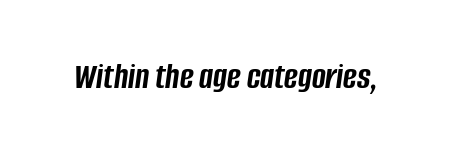
{"italic": "yes", "lean": "right", "slant_degrees": 8, "bold": "yes", "weight": "semibold", "width": "condensed", "stroke_contrast": "low", "x_height": "large", "monospaced": "no", "underline": "no", "letter_spacing": "normal", "letter_spacing_em": 0.0, "glyph_px": 37}
